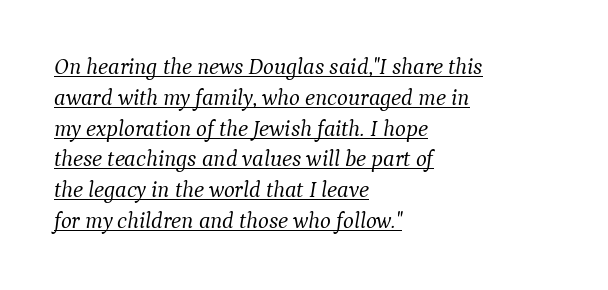
The space between consecutive lines is moderate. Designer's note — italics engaged. Is the letter spacing exaggerated? No — it looks like the ordinary default. The font is comparable to plain body text, perhaps lighter.
